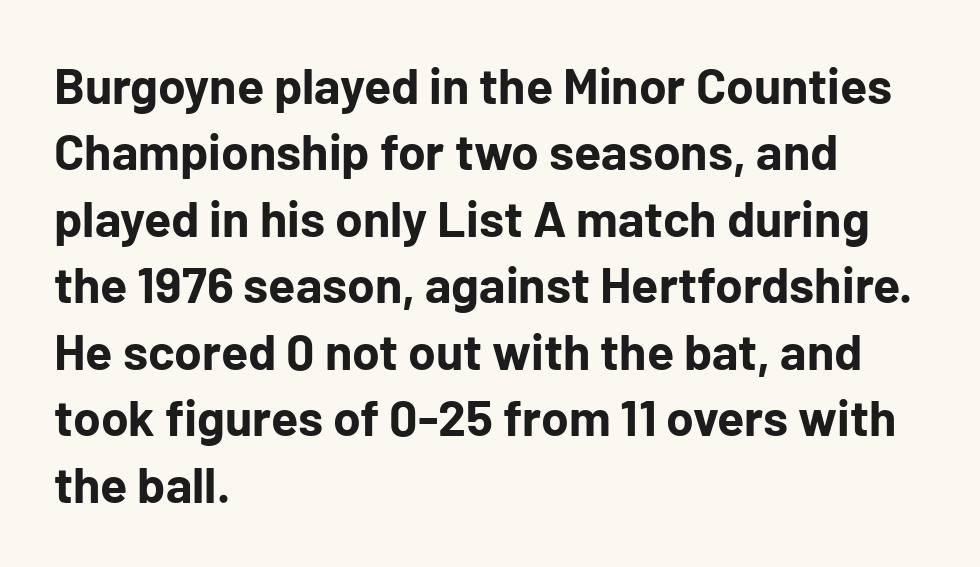
{"serif": "no", "italic": "no", "bold": "yes", "weight": "bold", "width": "normal", "stroke_contrast": "low", "x_height": "medium", "monospaced": "no", "underline": "no", "align": "left", "line_spacing": "normal", "line_spacing_ratio": 1.33, "letter_spacing": "normal", "letter_spacing_em": 0.0, "glyph_px": 50}
